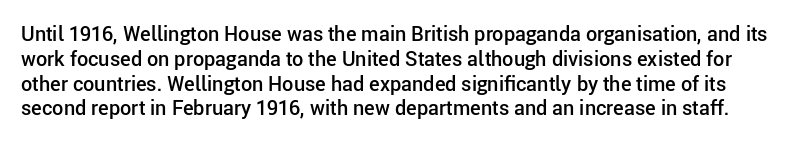
Compared with typical body copy, the letter spacing here is the same. Its strokes are somewhat broadened, the hallmark of semibold type. The lettering holds an erect, upright posture throughout. Bare-footed words on every line.
